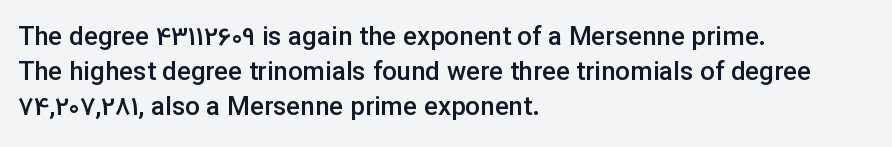
The image shows 26 px text type, upright; set left-aligned, normal line spacing (1.34x), normal letter spacing, not underlined.
